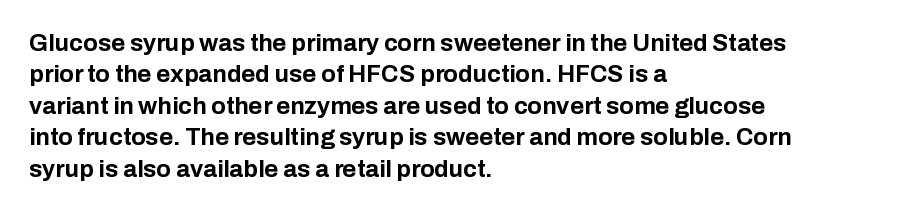
{"italic": "no", "bold": "yes", "underline": "no", "align": "left", "line_spacing": "normal", "line_spacing_ratio": 1.31, "letter_spacing": "normal", "letter_spacing_em": 0.0, "glyph_px": 24}
